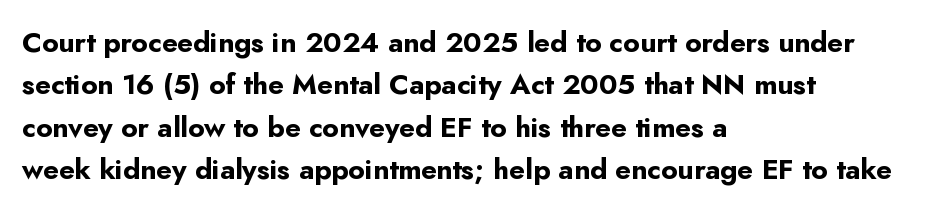
Q: Is the text bold? A: Yes.
Q: Is the text italic (slanted)? A: No, it is upright.
Q: Is the typeface a serif or a sans-serif typeface? A: Sans-serif.
Q: Is the text underlined? A: No.
Q: How is the paragraph aligned? A: Left-aligned.
Q: Is the spacing between letters normal or unusually wide? A: Normal.
Q: Is the spacing between lines tight, normal or loose? A: Normal.
Q: Width (condensed, normal, or wide)? A: Normal.
Q: Stroke contrast? A: Low.
Q: x-height? A: Small.
Q: Monospaced? A: No.
